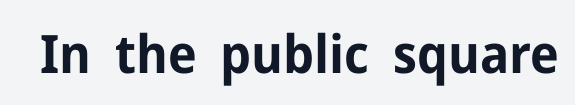
Q: Is the text bold? A: Yes.
Q: Is the text italic (slanted)? A: No, it is upright.
Q: Is the typeface a serif or a sans-serif typeface? A: Sans-serif.
Q: Is the text underlined? A: No.
Q: Is the spacing between letters normal or unusually wide? A: Normal.
Q: Width (condensed, normal, or wide)? A: Normal.
Q: Stroke contrast? A: Low.
Q: x-height? A: Medium.
Q: Monospaced? A: No.
